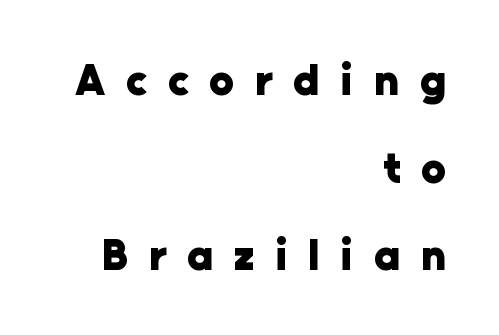
The lettering holds an erect, upright posture throughout. The space directly below the letters is spotless. The vertical gap from one line to the next is large. Set as a true bold cut, around the 700 mark. Reading down the block, your eye finds every line finishing at a fixed right position.
